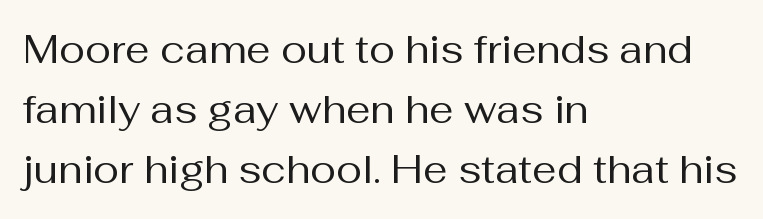
Q: Is the text bold? A: No.
Q: Is the text italic (slanted)? A: No, it is upright.
Q: Is the typeface a serif or a sans-serif typeface? A: Sans-serif.
Q: Is the text underlined? A: No.
Q: How is the paragraph aligned? A: Left-aligned.
Q: Is the spacing between letters normal or unusually wide? A: Normal.
Q: Is the spacing between lines tight, normal or loose? A: Normal.
Q: Width (condensed, normal, or wide)? A: Normal.
Q: Stroke contrast? A: Medium.
Q: x-height? A: Medium.
Q: Monospaced? A: No.
